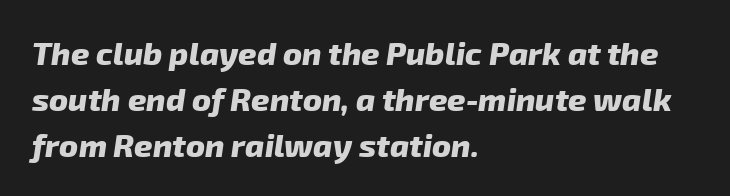
Q: Is the text bold? A: Yes.
Q: Is the typeface a serif or a sans-serif typeface? A: Sans-serif.
Q: Is the text underlined? A: No.
Q: How is the paragraph aligned? A: Left-aligned.
Q: Is the spacing between letters normal or unusually wide? A: Normal.
Q: Is the spacing between lines tight, normal or loose? A: Normal.
Q: Width (condensed, normal, or wide)? A: Normal.
Q: Stroke contrast? A: Low.
Q: x-height? A: Medium.
Q: Monospaced? A: No.
